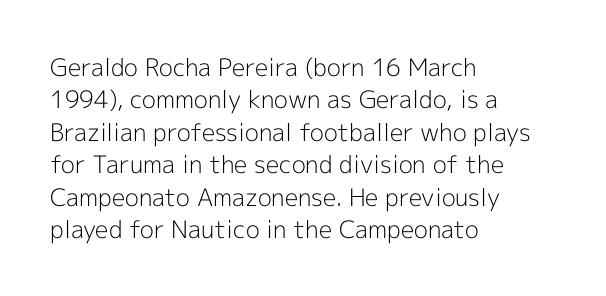
The image shows 24 px text type, upright; set left-aligned, normal line spacing (1.35x), normal letter spacing, not underlined.
